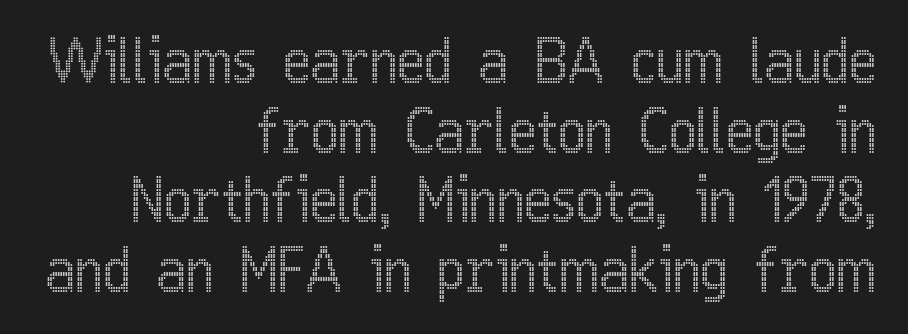
{"italic": "no", "width": "condensed", "x_height": "medium", "monospaced": "no", "underline": "no", "align": "right", "line_spacing_ratio": 1.18, "letter_spacing": "normal", "letter_spacing_em": 0.0, "glyph_px": 59}
